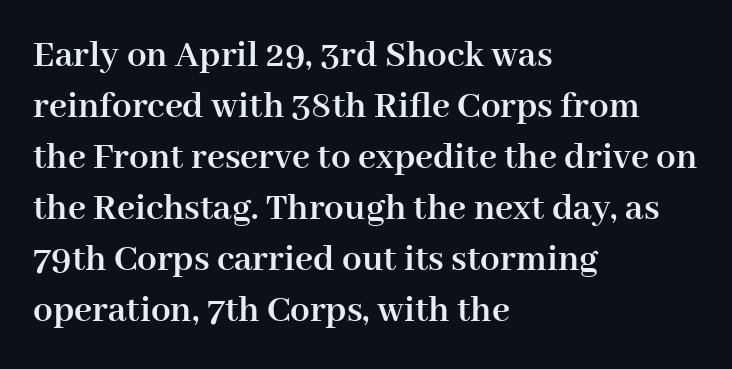
The image shows 39 px semibold serif type, upright; set left-aligned, normal line spacing (1.31x), normal letter spacing, not underlined; high stroke contrast and a medium x-height.
